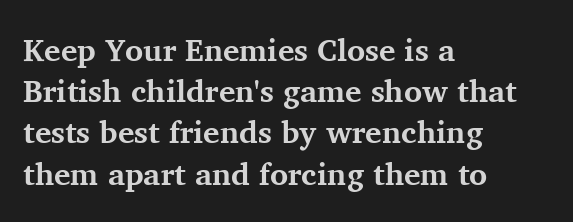
Q: Is the text bold? A: Yes.
Q: Is the text italic (slanted)? A: No, it is upright.
Q: Is the typeface a serif or a sans-serif typeface? A: Serif.
Q: Is the text underlined? A: No.
Q: How is the paragraph aligned? A: Left-aligned.
Q: Is the spacing between letters normal or unusually wide? A: Normal.
Q: Is the spacing between lines tight, normal or loose? A: Normal.
Q: Width (condensed, normal, or wide)? A: Normal.
Q: Stroke contrast? A: Medium.
Q: x-height? A: Medium.
Q: Monospaced? A: No.
